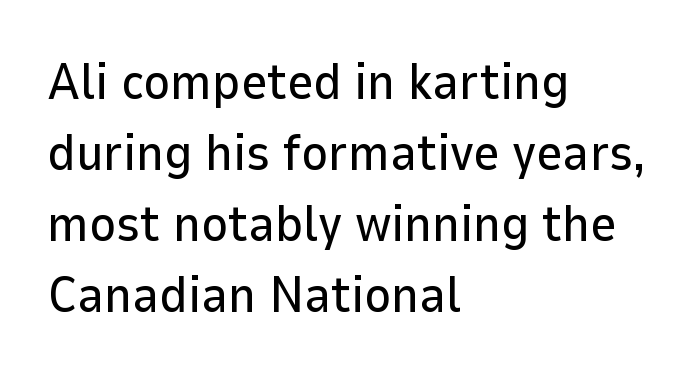
The image shows 51 px sans-serif type, upright; set left-aligned, normal line spacing (1.39x), normal letter spacing, not underlined; low stroke contrast and a medium x-height.
